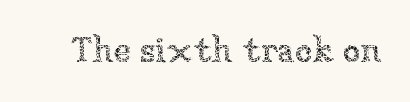
Q: Is the text bold? A: No.
Q: Is the text italic (slanted)? A: No, it is upright.
Q: Is the text underlined? A: No.
Q: Is the spacing between letters normal or unusually wide? A: Normal.
Q: Width (condensed, normal, or wide)? A: Normal.
Q: Stroke contrast? A: Low.
Q: x-height? A: Medium.
Q: Monospaced? A: No.
